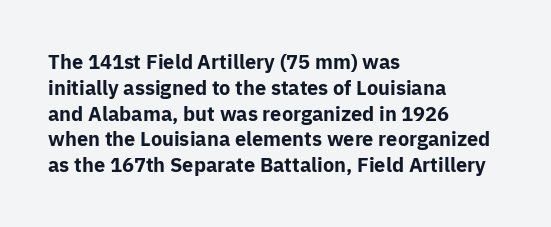
A typesetter would call this zero additional tracking. A classic flush-left, rag-right setting is used for this passage. The letters stand upright; this is a roman face. The glyphs are unaccompanied by any horizontal stroke below them. Line spacing here is normal.
